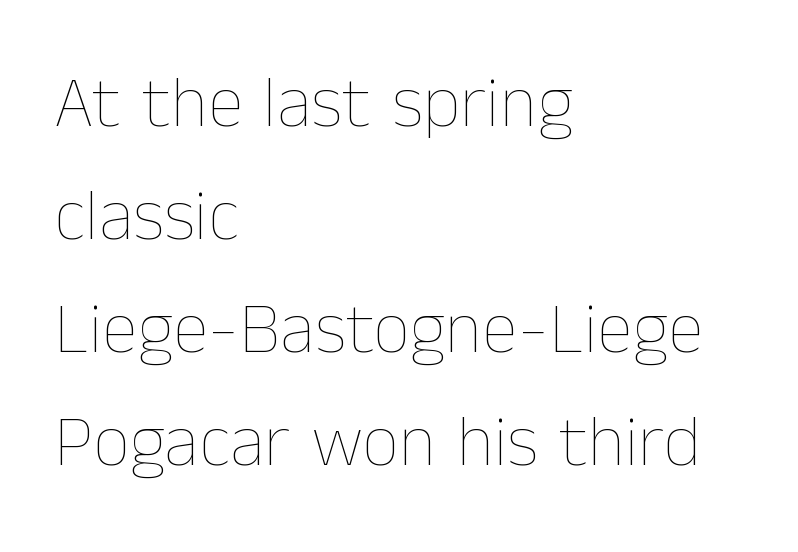
{"italic": "no", "bold": "no", "weight": "thin", "width": "normal", "stroke_contrast": "low", "x_height": "medium", "monospaced": "no", "underline": "no", "align": "left", "line_spacing": "normal", "line_spacing_ratio": 1.55, "letter_spacing": "normal", "letter_spacing_em": 0.0, "glyph_px": 73}
